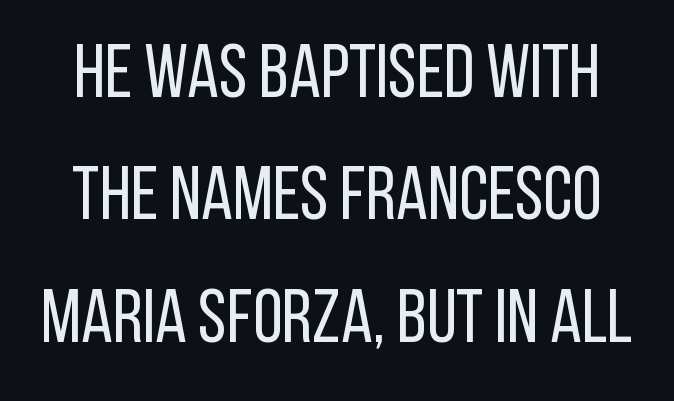
The font sits on the lighter half of the weight spectrum, regular included. Each new line begins a customary step beneath the previous one. The string is rendered with underlining switched off. A typesetter would mark this as roman, not italic. The face used here is proportionally spaced, like ordinary book or web type. The font family rendered here belongs to the sans-serif group.
